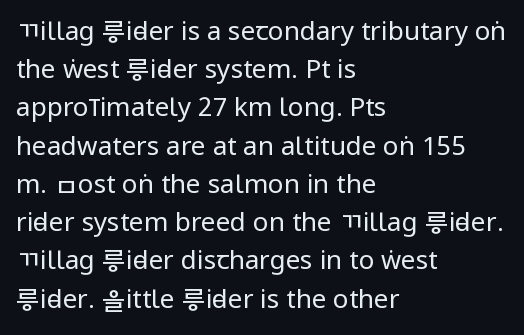
{"italic": "no", "bold": "no", "underline": "no", "align": "left", "line_spacing": "normal", "line_spacing_ratio": 1.47, "letter_spacing": "normal", "letter_spacing_em": 0.0, "glyph_px": 26}
